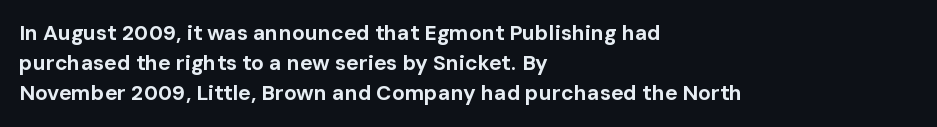
The image shows 21 px bold type, upright; set left-aligned, normal line spacing (1.43x), normal letter spacing, not underlined.
